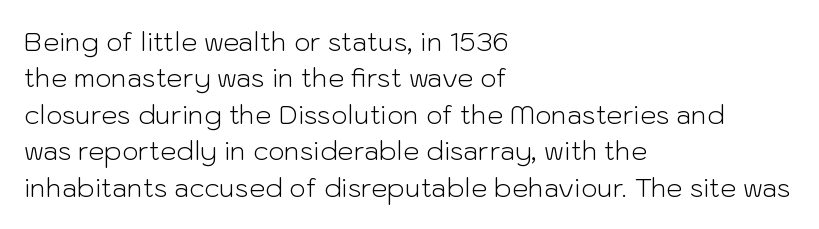
Q: Is the text bold? A: No.
Q: Is the text italic (slanted)? A: No, it is upright.
Q: Is the text underlined? A: No.
Q: How is the paragraph aligned? A: Left-aligned.
Q: Is the spacing between letters normal or unusually wide? A: Normal.
Q: Is the spacing between lines tight, normal or loose? A: Normal.
